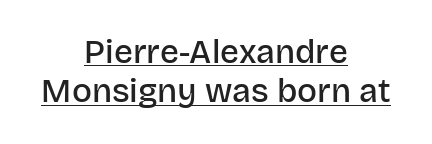
{"serif": "no", "italic": "no", "bold": "semi", "weight": "semibold", "width": "normal", "stroke_contrast": "low", "x_height": "large", "monospaced": "no", "underline": "yes", "align": "center", "line_spacing_ratio": 1.19, "letter_spacing": "normal", "letter_spacing_em": 0.0, "glyph_px": 33}
